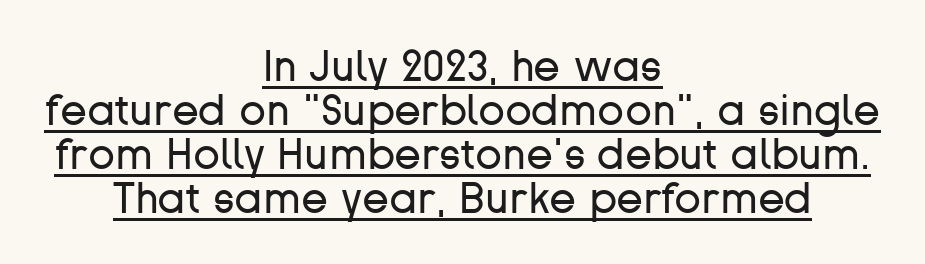
Q: Is the text bold? A: No.
Q: Is the text italic (slanted)? A: No, it is upright.
Q: Is the typeface a serif or a sans-serif typeface? A: Sans-serif.
Q: Is the text underlined? A: Yes.
Q: How is the paragraph aligned? A: Centered.
Q: Is the spacing between letters normal or unusually wide? A: Normal.
Q: Is the spacing between lines tight, normal or loose? A: Tight.
Q: Width (condensed, normal, or wide)? A: Normal.
Q: Stroke contrast? A: Low.
Q: x-height? A: Medium.
Q: Monospaced? A: No.
